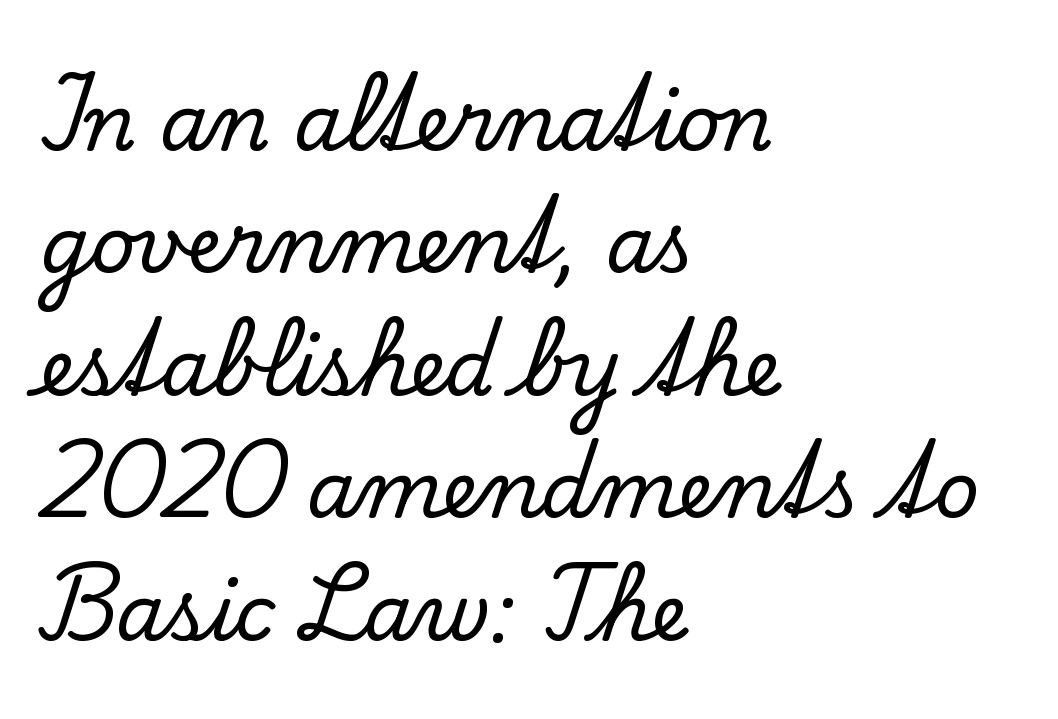
The image shows 78 px serif type; set left-aligned, normal line spacing (1.57x), normal letter spacing, not underlined; low stroke contrast and a small x-height.
